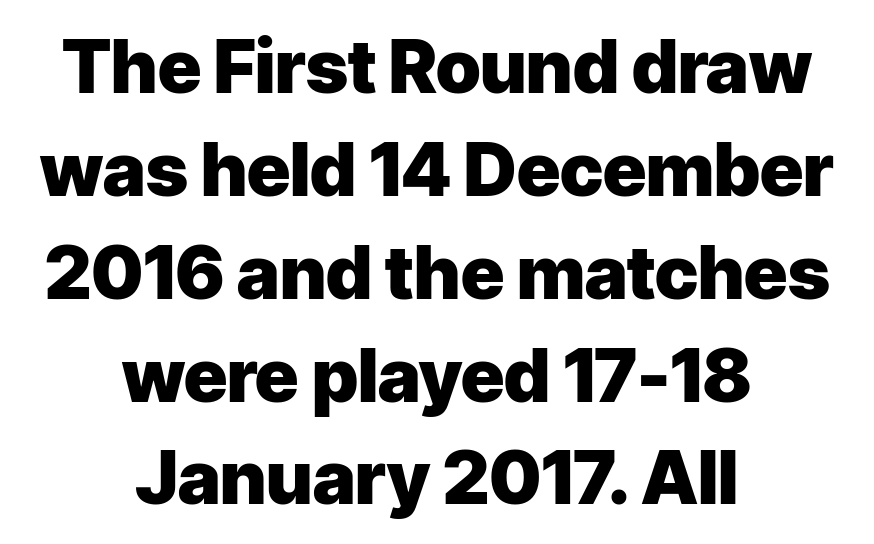
Regarding leading, the lines here are spaced in the standard way. Vertical strokes here are truly vertical. The passage shown is emphatically bold. The font family rendered here belongs to the sans-serif group. Horizontally, the lines are justified to the midpoint only.
